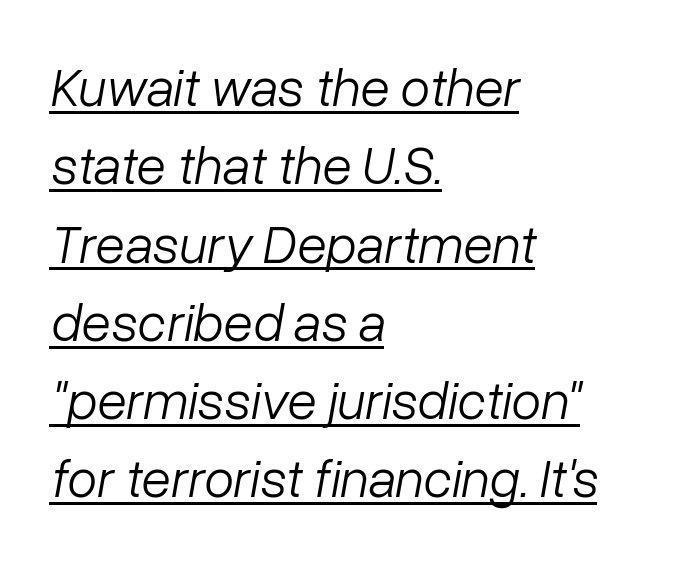
Q: Is the text bold? A: No.
Q: Is the text italic (slanted)? A: Yes, it leans right by about 10 degrees.
Q: Is the text underlined? A: Yes.
Q: How is the paragraph aligned? A: Left-aligned.
Q: Is the spacing between letters normal or unusually wide? A: Normal.
Q: Is the spacing between lines tight, normal or loose? A: Normal.
Q: Width (condensed, normal, or wide)? A: Normal.
Q: Stroke contrast? A: Low.
Q: x-height? A: Medium.
Q: Monospaced? A: No.
